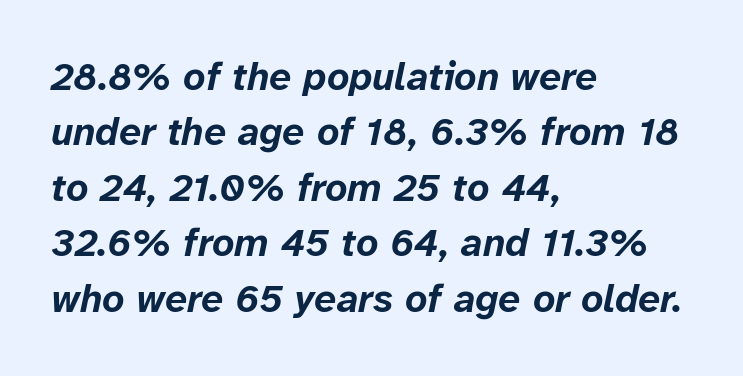
Q: Is the text bold? A: Yes.
Q: Is the text italic (slanted)? A: Yes, it leans right by about 12 degrees.
Q: Is the text underlined? A: No.
Q: How is the paragraph aligned? A: Left-aligned.
Q: Is the spacing between letters normal or unusually wide? A: Normal.
Q: Is the spacing between lines tight, normal or loose? A: Normal.
Q: Width (condensed, normal, or wide)? A: Normal.
Q: Stroke contrast? A: Low.
Q: x-height? A: Medium.
Q: Monospaced? A: No.
